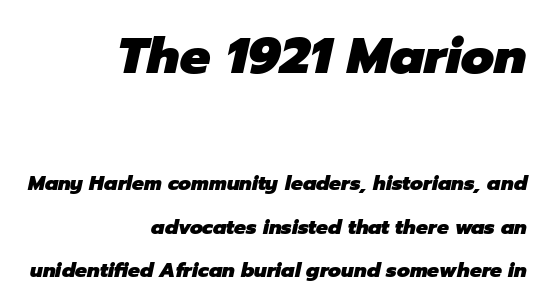
The image shows 51 px heavy type, italic (leaning right); set right-aligned, loose line spacing (2.17x), normal letter spacing, not underlined; the first (top) block is 2.55x larger; low stroke contrast and a medium x-height.
